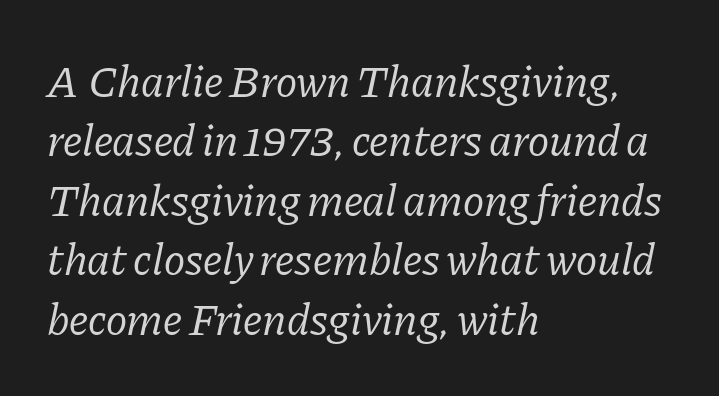
The image shows 45 px regular-weight serif type, italic (leaning right); set left-aligned, normal line spacing (1.32x), normal letter spacing, not underlined; low stroke contrast and a medium x-height.
